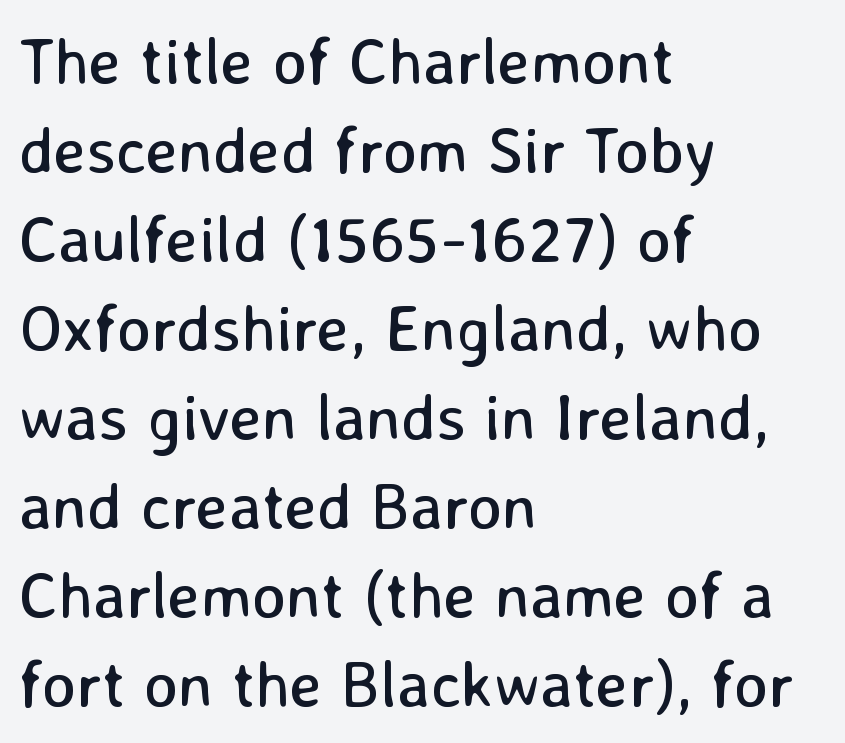
Q: Is the text bold? A: No.
Q: Is the text italic (slanted)? A: No, it is upright.
Q: Is the typeface a serif or a sans-serif typeface? A: Sans-serif.
Q: Is the text underlined? A: No.
Q: How is the paragraph aligned? A: Left-aligned.
Q: Is the spacing between letters normal or unusually wide? A: Normal.
Q: Is the spacing between lines tight, normal or loose? A: Normal.
Q: Width (condensed, normal, or wide)? A: Normal.
Q: Stroke contrast? A: Low.
Q: x-height? A: Medium.
Q: Monospaced? A: No.
